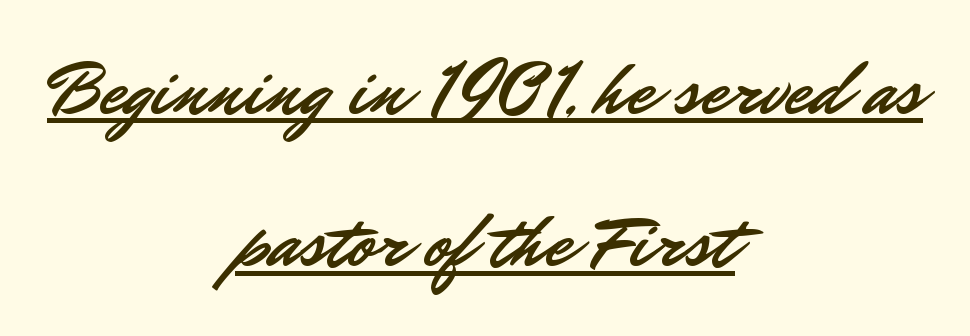
{"serif": "no", "width": "normal", "stroke_contrast": "low", "x_height": "small", "monospaced": "no", "underline": "yes", "align": "center", "line_spacing": "loose", "line_spacing_ratio": 1.98, "letter_spacing": "normal", "letter_spacing_em": 0.0, "glyph_px": 77}
